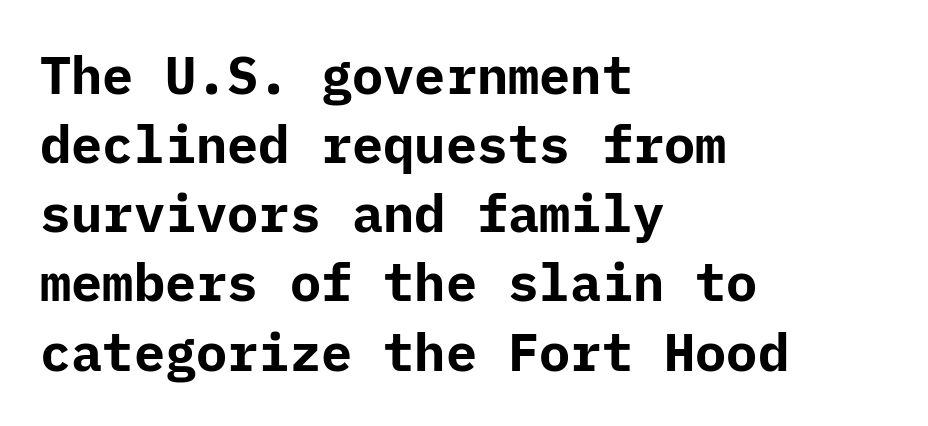
The image shows 52 px bold sans-serif type, upright; set left-aligned, normal line spacing (1.33x), normal letter spacing, not underlined; low stroke contrast and a medium x-height.
